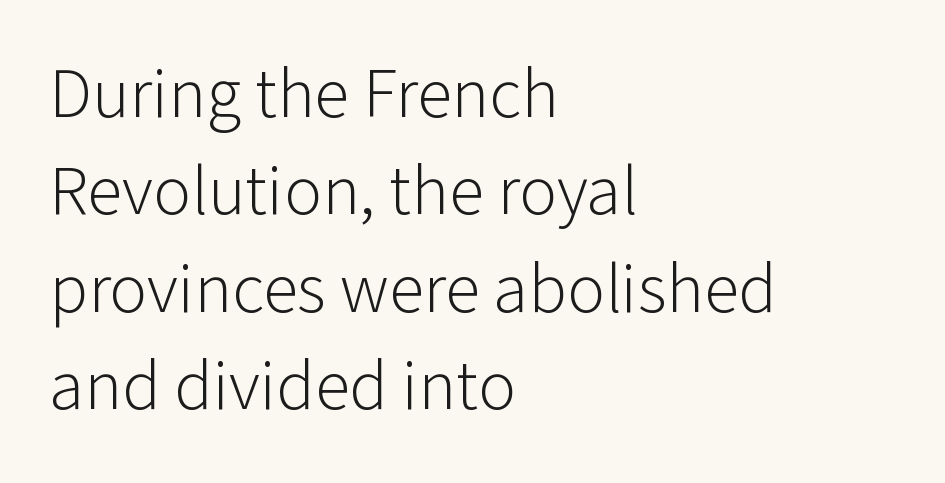
Bare-footed words on every line. The block of text has a typical density, with ordinary space between rows. This sample has the flowing, uneven cadence of proportional lettering. Nothing unusual about the tracking: characters are spaced as the font intends.
